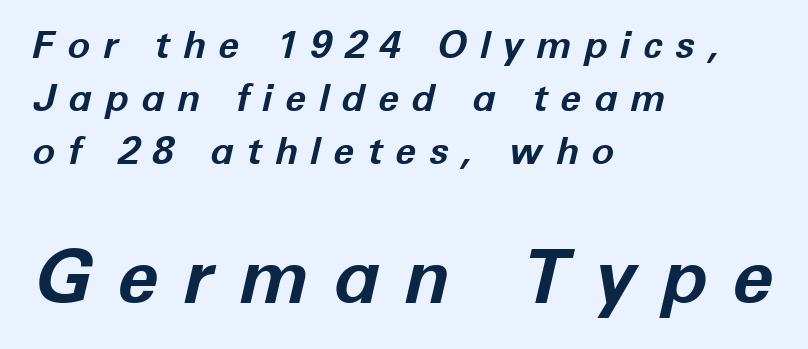
The image shows 75 px bold type, italic (leaning right); set left-aligned, normal line spacing (1.39x), unusually wide letter spacing (+0.33 em), not underlined; the second (bottom) block is 1.97x larger; low stroke contrast and a medium x-height.
